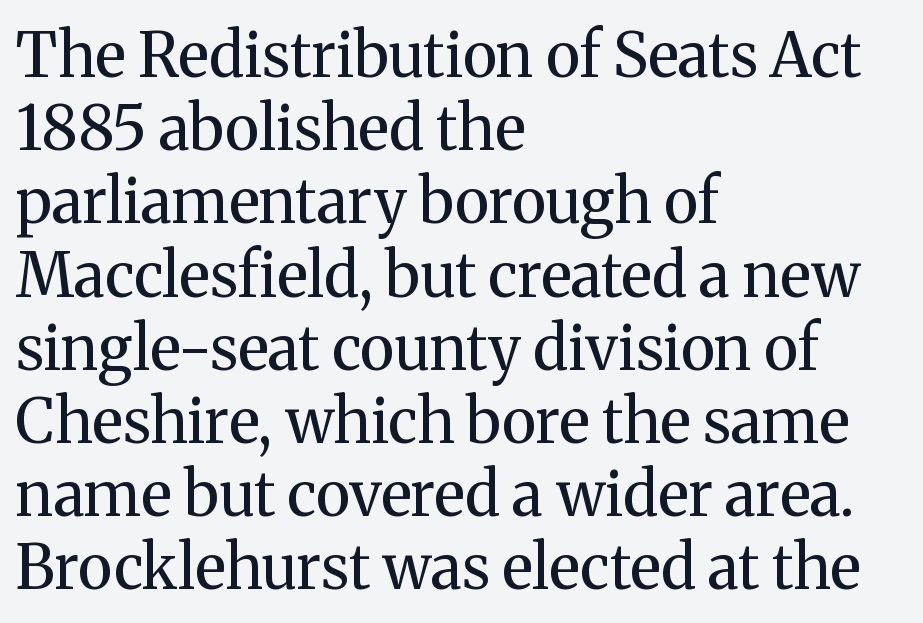
In terms of letterform style, serifs are clearly present. The strokes carry an ordinary text weight at most. Descenders are the only things crossing below the line. Leftover space on each line is placed entirely after the last word. Standard letterfit; no display-style spreading of the glyphs.
